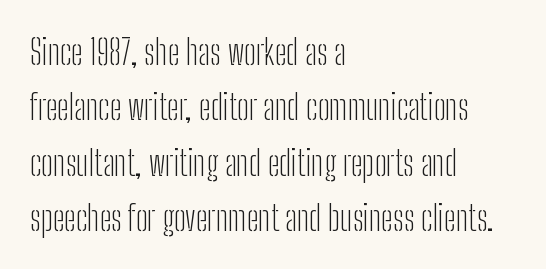
{"serif": "no", "italic": "no", "bold": "no", "weight": "light", "width": "condensed", "stroke_contrast": "low", "x_height": "medium", "monospaced": "no", "underline": "no", "align": "left", "line_spacing": "normal", "line_spacing_ratio": 1.58, "letter_spacing": "normal", "letter_spacing_em": 0.0, "glyph_px": 35}
